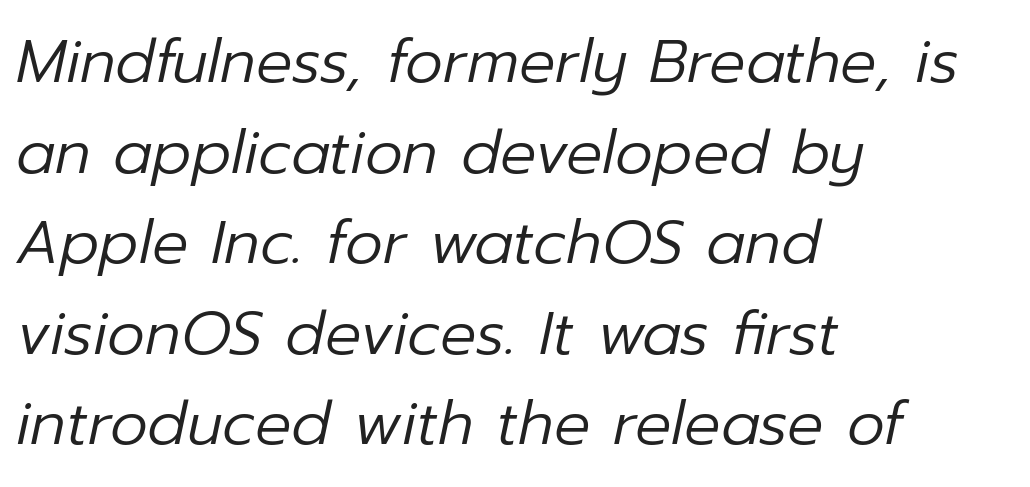
The image shows 60 px regular-weight type, italic (leaning right); set left-aligned, normal line spacing (1.51x), normal letter spacing, not underlined; low stroke contrast and a medium x-height.
